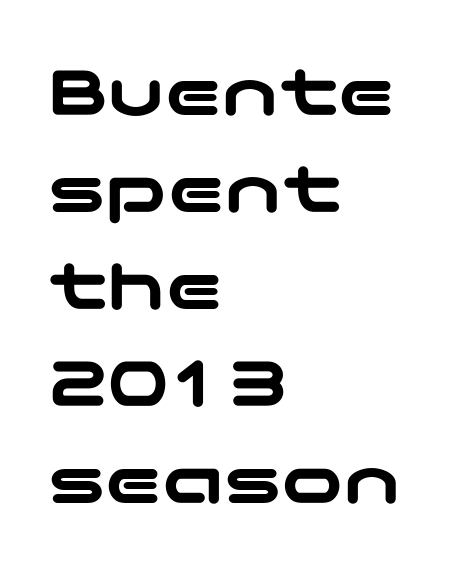
The image shows 77 px wide sans-serif type, upright; set left-aligned, normal line spacing (1.26x), normal letter spacing, not underlined; low stroke contrast and a medium x-height.
